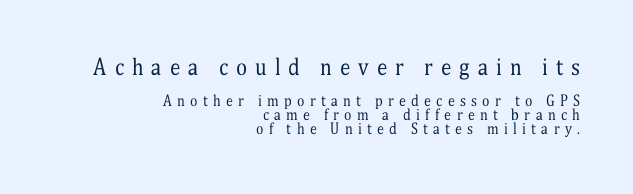
The image shows 21 px text type, upright; set right-aligned, tight line spacing (1.01x), unusually wide letter spacing (+0.38 em), not underlined; the first (top) block is 1.5x larger.
